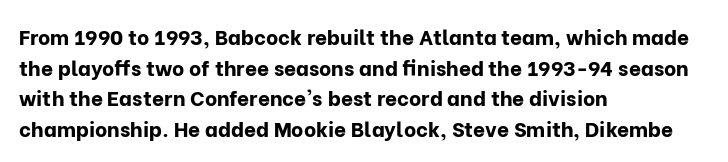
{"italic": "no", "bold": "yes", "underline": "no", "align": "left", "line_spacing": "normal", "line_spacing_ratio": 1.46, "letter_spacing": "normal", "letter_spacing_em": 0.0, "glyph_px": 21}
